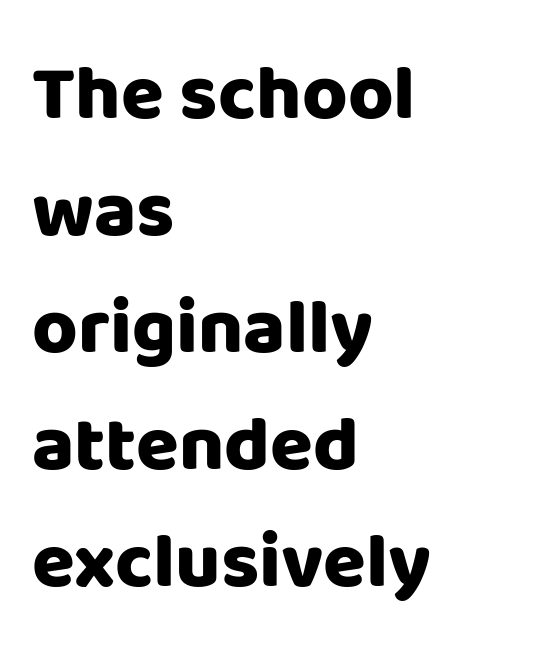
{"serif": "no", "italic": "no", "bold": "yes", "weight": "heavy", "width": "normal", "stroke_contrast": "low", "x_height": "large", "monospaced": "no", "underline": "no", "align": "left", "line_spacing": "normal", "line_spacing_ratio": 1.5, "letter_spacing": "normal", "letter_spacing_em": 0.0, "glyph_px": 78}
